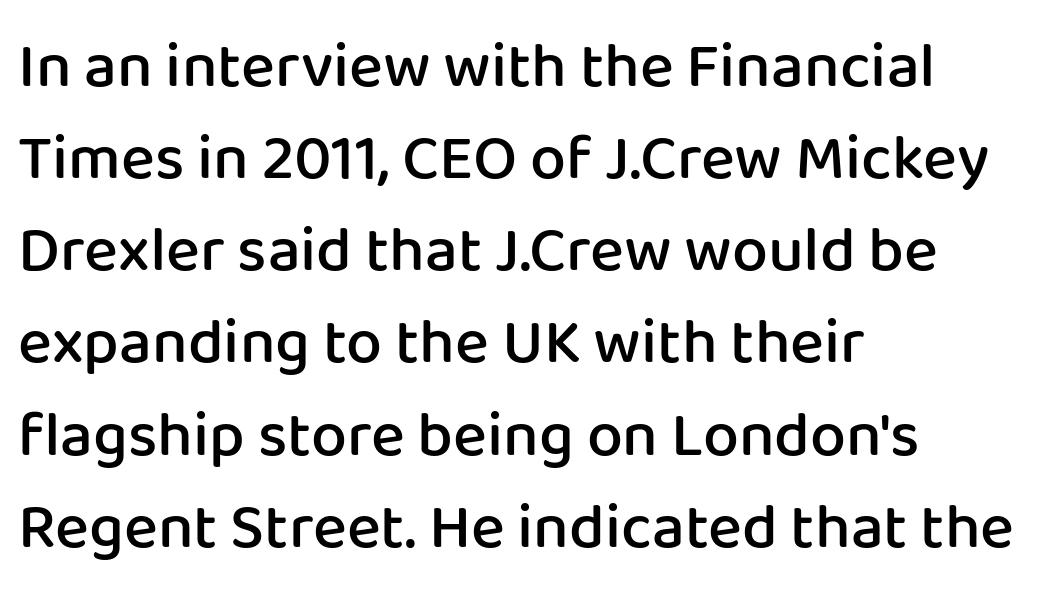
Q: Is the text bold? A: Semi-bold.
Q: Is the text italic (slanted)? A: No, it is upright.
Q: Is the typeface a serif or a sans-serif typeface? A: Sans-serif.
Q: Is the text underlined? A: No.
Q: How is the paragraph aligned? A: Left-aligned.
Q: Is the spacing between letters normal or unusually wide? A: Normal.
Q: Is the spacing between lines tight, normal or loose? A: Normal.
Q: Width (condensed, normal, or wide)? A: Normal.
Q: Stroke contrast? A: Low.
Q: x-height? A: Medium.
Q: Monospaced? A: No.
